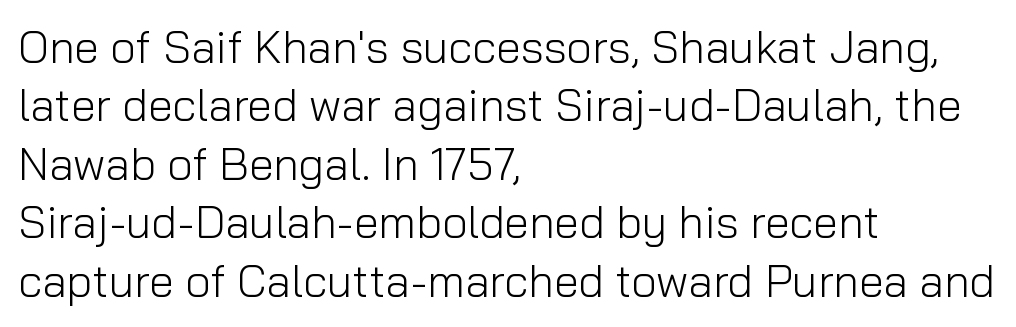
The image shows 45 px light sans-serif type, upright; set left-aligned, normal line spacing (1.3x), normal letter spacing, not underlined; low stroke contrast and a medium x-height.
